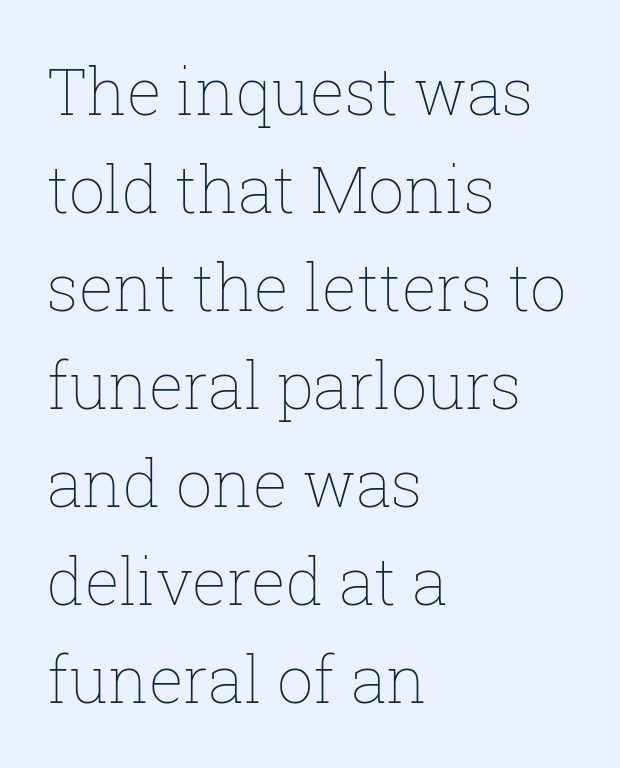
Q: Is the text bold? A: No.
Q: Is the text italic (slanted)? A: No, it is upright.
Q: Is the text underlined? A: No.
Q: How is the paragraph aligned? A: Left-aligned.
Q: Is the spacing between letters normal or unusually wide? A: Normal.
Q: Is the spacing between lines tight, normal or loose? A: Normal.
Q: Width (condensed, normal, or wide)? A: Normal.
Q: Stroke contrast? A: Low.
Q: x-height? A: Medium.
Q: Monospaced? A: No.
